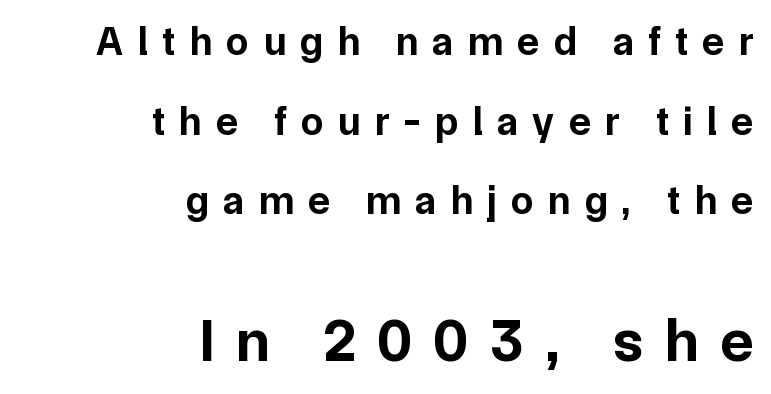
The image shows 60 px bold sans-serif type, upright; set right-aligned, loose line spacing (1.99x), unusually wide letter spacing (+0.37 em), not underlined; the second (bottom) block is 1.5x larger; low stroke contrast and a medium x-height.
